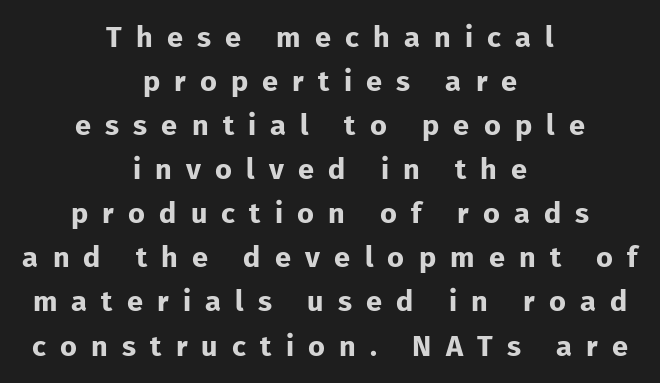
Q: Is the text bold? A: Yes.
Q: Is the text italic (slanted)? A: No, it is upright.
Q: Is the typeface a serif or a sans-serif typeface? A: Sans-serif.
Q: Is the text underlined? A: No.
Q: How is the paragraph aligned? A: Centered.
Q: Is the spacing between letters normal or unusually wide? A: Unusually wide.
Q: Is the spacing between lines tight, normal or loose? A: Normal.
Q: Width (condensed, normal, or wide)? A: Normal.
Q: Stroke contrast? A: Low.
Q: x-height? A: Medium.
Q: Monospaced? A: No.
